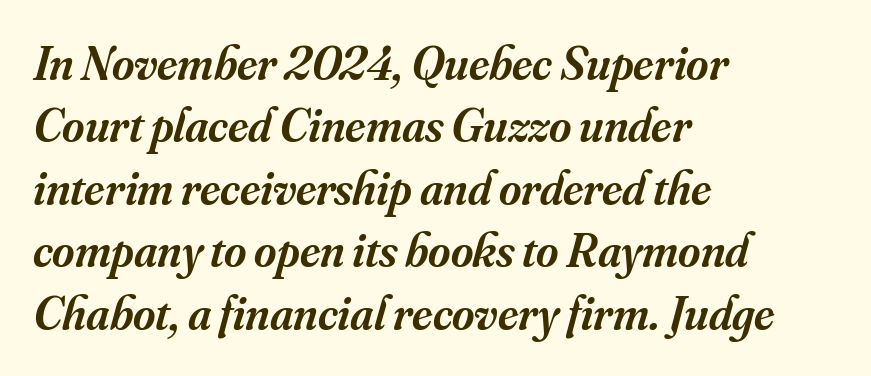
The image shows 48 px semibold serif type, italic (leaning right); set left-aligned, normal line spacing (1.3x), normal letter spacing, not underlined; medium stroke contrast and a small x-height.
